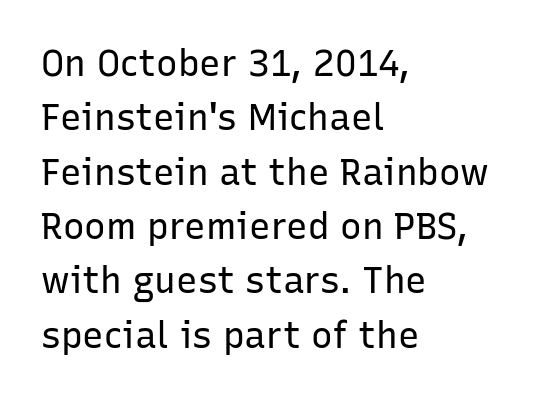
Q: Is the text bold? A: No.
Q: Is the text italic (slanted)? A: No, it is upright.
Q: Is the typeface a serif or a sans-serif typeface? A: Sans-serif.
Q: Is the text underlined? A: No.
Q: How is the paragraph aligned? A: Left-aligned.
Q: Is the spacing between letters normal or unusually wide? A: Normal.
Q: Is the spacing between lines tight, normal or loose? A: Normal.
Q: Width (condensed, normal, or wide)? A: Normal.
Q: Stroke contrast? A: Low.
Q: x-height? A: Medium.
Q: Monospaced? A: No.
